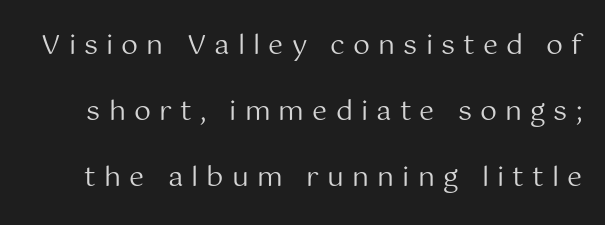
Q: Is the text bold? A: No.
Q: Is the text italic (slanted)? A: No, it is upright.
Q: Is the text underlined? A: No.
Q: Is the spacing between letters normal or unusually wide? A: Unusually wide.
Q: Is the spacing between lines tight, normal or loose? A: Loose.
